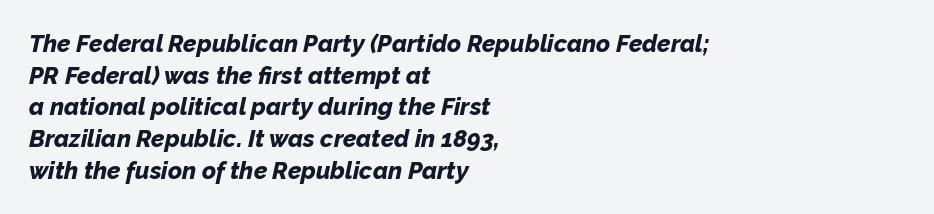
{"italic": "yes", "lean": "right", "slant_degrees": 12, "bold": "yes", "underline": "no", "align": "left", "line_spacing": "normal", "line_spacing_ratio": 1.32, "letter_spacing": "normal", "letter_spacing_em": 0.0, "glyph_px": 24}
